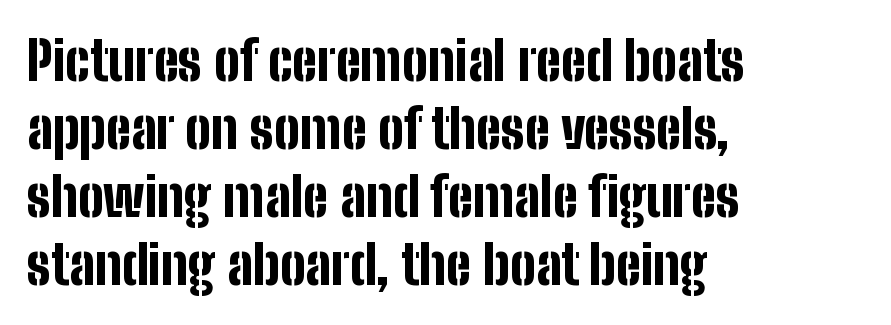
Q: Is the text bold? A: Yes.
Q: Is the text italic (slanted)? A: No, it is upright.
Q: Is the typeface a serif or a sans-serif typeface? A: Sans-serif.
Q: Is the text underlined? A: No.
Q: How is the paragraph aligned? A: Left-aligned.
Q: Is the spacing between letters normal or unusually wide? A: Normal.
Q: Is the spacing between lines tight, normal or loose? A: Normal.
Q: Width (condensed, normal, or wide)? A: Condensed.
Q: Stroke contrast? A: Low.
Q: x-height? A: Medium.
Q: Monospaced? A: No.
